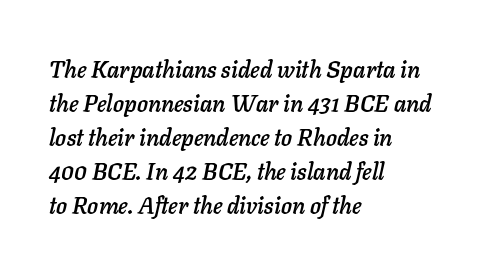
Designer's note — italics engaged. Which margin do the lines hug? The left one — the right edge is uneven. Bare-footed words on every line. The line texture is even and compact thanks to regular tracking. These lines sit exactly where default settings would place them.
